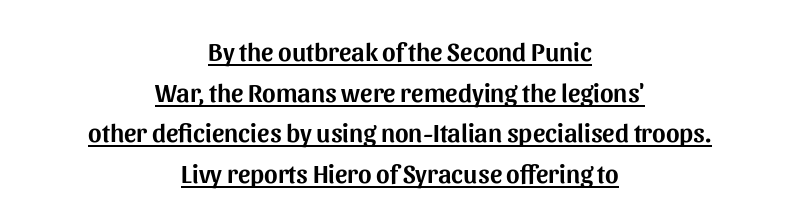
Q: Is the text italic (slanted)? A: No, it is upright.
Q: Is the text underlined? A: Yes.
Q: How is the paragraph aligned? A: Centered.
Q: Is the spacing between letters normal or unusually wide? A: Normal.
Q: Is the spacing between lines tight, normal or loose? A: Normal.
